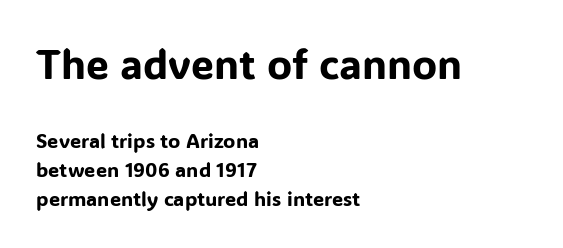
Reading top to bottom, the characters get smaller at the block break. This rendering employs a face without finishing strokes, i.e., a sans-serif. Anything drawn beneath the words? Only blank space. Line spacing here is normal.
